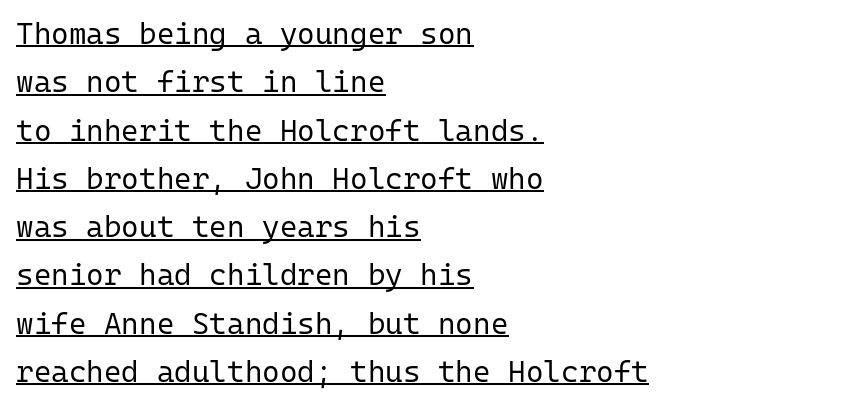
This rendering employs a face without finishing strokes, i.e., a sans-serif. Caption: standard tracking, unaltered. The lettering holds an erect, upright posture throughout. This rendering features underlined lettering. One-word summary of the alignment: left. A typesetter would call this monospace, since all characters share one set width.
